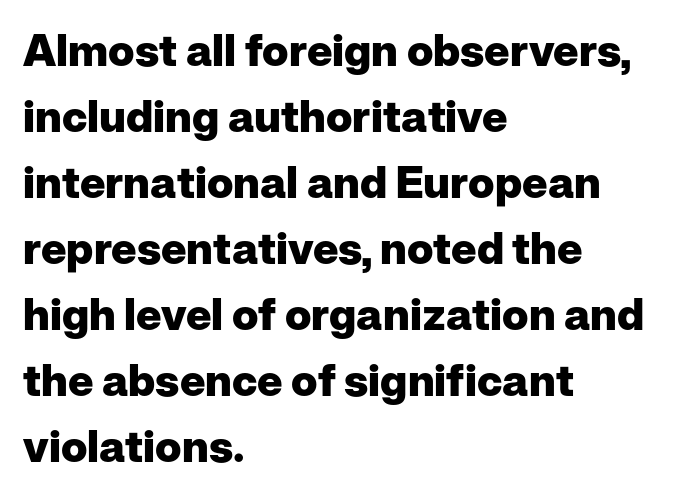
The image shows 44 px heavy sans-serif type, upright; set left-aligned, normal line spacing (1.5x), normal letter spacing, not underlined; low stroke contrast and a medium x-height.
